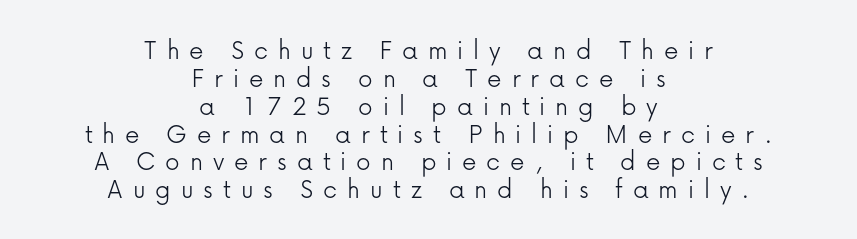
Q: Is the text bold? A: No.
Q: Is the text italic (slanted)? A: No, it is upright.
Q: Is the typeface a serif or a sans-serif typeface? A: Sans-serif.
Q: Is the text underlined? A: No.
Q: How is the paragraph aligned? A: Centered.
Q: Is the spacing between letters normal or unusually wide? A: Unusually wide.
Q: Is the spacing between lines tight, normal or loose? A: Tight.
Q: Width (condensed, normal, or wide)? A: Normal.
Q: Stroke contrast? A: Low.
Q: x-height? A: Medium.
Q: Monospaced? A: No.
